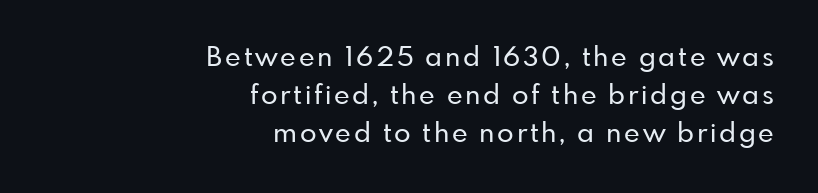
The image shows 27 px text type, upright; set right-aligned, normal line spacing (1.4x), not underlined.
